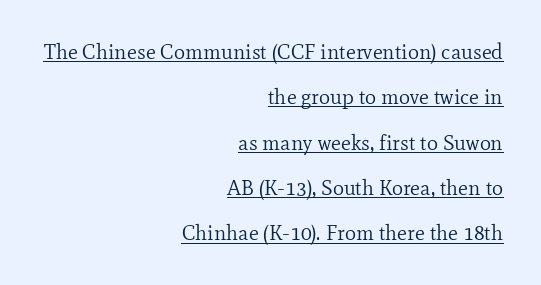
The image shows 21 px text type, upright; set right-aligned, loose line spacing (2.16x), normal letter spacing, underlined.
